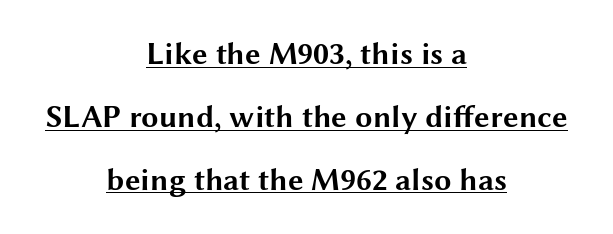
{"serif": "no", "italic": "no", "bold": "yes", "weight": "bold", "width": "wide", "stroke_contrast": "medium", "x_height": "medium", "monospaced": "no", "underline": "yes", "align": "center", "line_spacing": "loose", "line_spacing_ratio": 2.03, "letter_spacing": "normal", "letter_spacing_em": 0.0, "glyph_px": 31}
